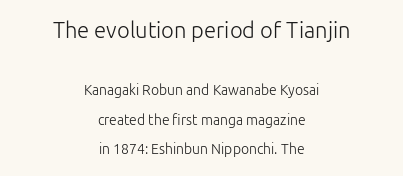
The image shows 22 px text type, upright; set centered, loose line spacing (2.11x), normal letter spacing, not underlined; the first (top) block is 1.57x larger.
